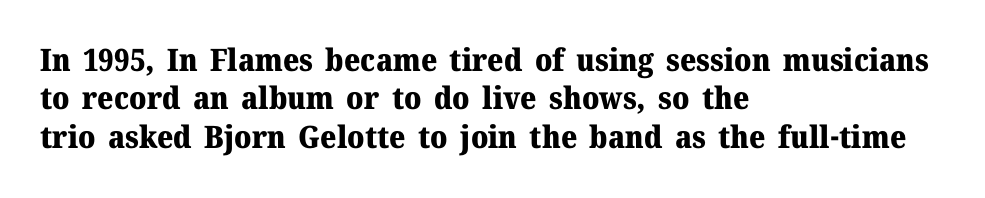
In terms of letterform style, serifs are clearly present. This sample uses an upright cut, with every glyph sitting square on the baseline. You could not count columns in this text — the font is proportionally spaced. These lines stack with their left ends in a neat column. Only glyphs here, with clear space below each row. Here the glyphs are tracked normally, forming tight word shapes.
